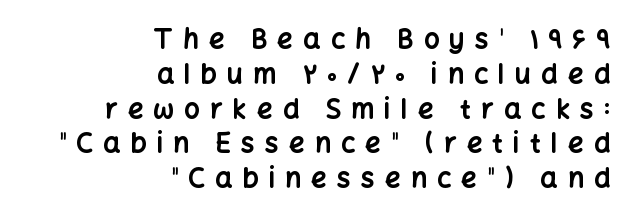
The image shows 27 px bold type, upright; set right-aligned, normal line spacing (1.29x), unusually wide letter spacing (+0.38 em), not underlined.
